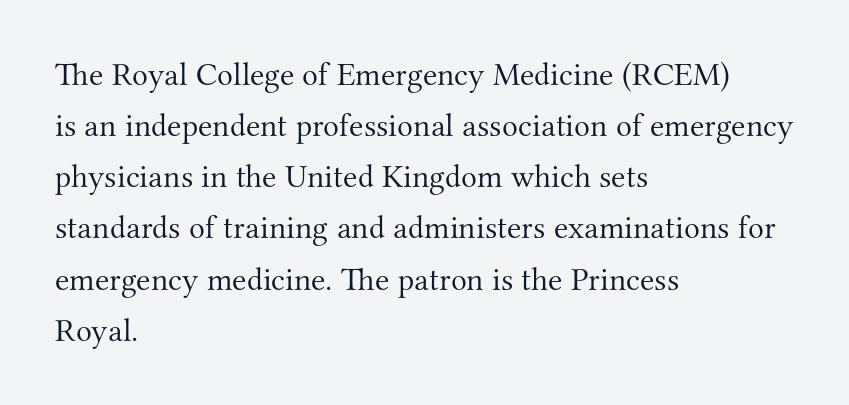
Q: Is the text bold? A: No.
Q: Is the text italic (slanted)? A: No, it is upright.
Q: Is the typeface a serif or a sans-serif typeface? A: Serif.
Q: Is the text underlined? A: No.
Q: How is the paragraph aligned? A: Left-aligned.
Q: Is the spacing between letters normal or unusually wide? A: Normal.
Q: Is the spacing between lines tight, normal or loose? A: Normal.
Q: Width (condensed, normal, or wide)? A: Normal.
Q: Stroke contrast? A: Medium.
Q: x-height? A: Small.
Q: Monospaced? A: No.
